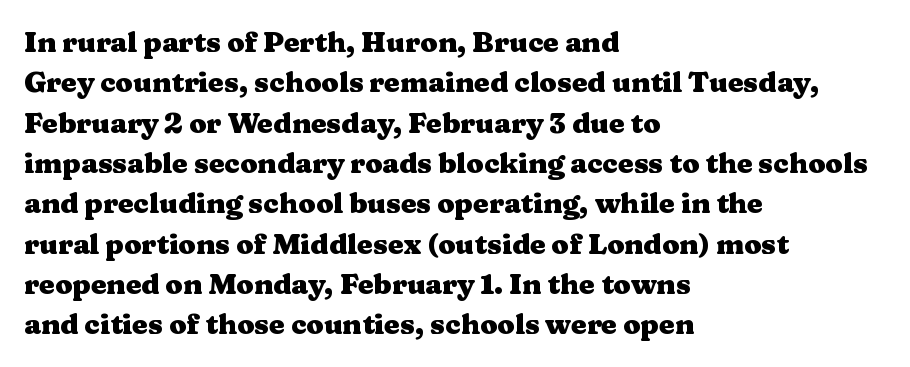
Q: Is the text bold? A: Yes.
Q: Is the text italic (slanted)? A: No, it is upright.
Q: Is the typeface a serif or a sans-serif typeface? A: Serif.
Q: Is the text underlined? A: No.
Q: How is the paragraph aligned? A: Left-aligned.
Q: Is the spacing between letters normal or unusually wide? A: Normal.
Q: Is the spacing between lines tight, normal or loose? A: Normal.
Q: Width (condensed, normal, or wide)? A: Wide.
Q: Stroke contrast? A: Medium.
Q: x-height? A: Medium.
Q: Monospaced? A: No.
